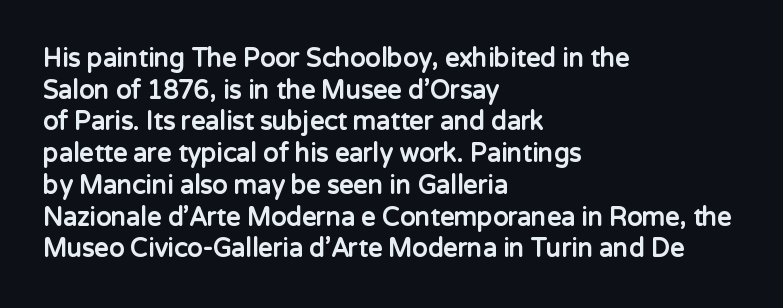
Q: Is the text bold? A: Yes.
Q: Is the text italic (slanted)? A: No, it is upright.
Q: Is the text underlined? A: No.
Q: How is the paragraph aligned? A: Left-aligned.
Q: Is the spacing between letters normal or unusually wide? A: Normal.
Q: Is the spacing between lines tight, normal or loose? A: Normal.
